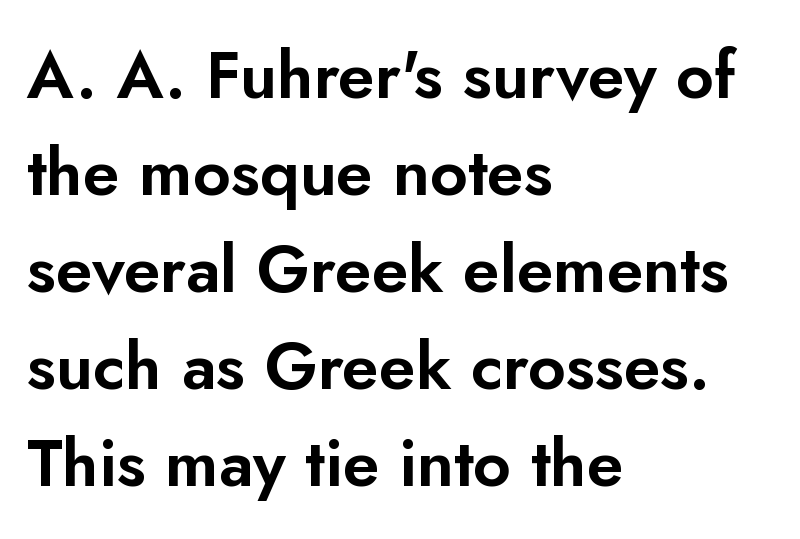
The image shows 66 px sans-serif type, upright; set left-aligned, normal line spacing (1.47x), normal letter spacing, not underlined; low stroke contrast and a small x-height.
